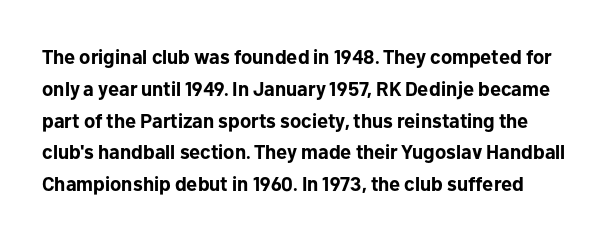
The image shows 20 px bold type, upright; set normal line spacing (1.59x), normal letter spacing, not underlined.
